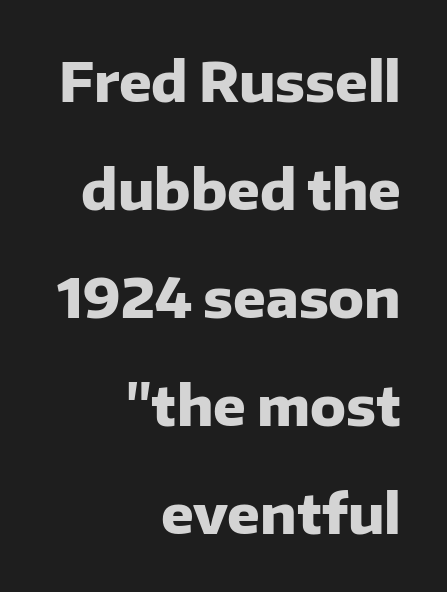
Widely set lines give the paragraph a tall, airy silhouette. The tracking reads as untouched default to a designer's eye. Type style note: lacks serifs. Layout note: lines flush right. The font's upright variant was chosen for this text. The area under the type is left untouched.
